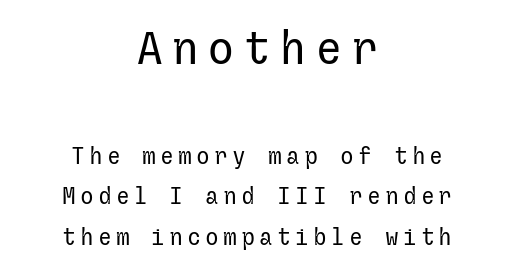
The image shows 46 px regular-weight sans-serif type, upright; set centered, line spacing 1.76x, not underlined; the first (top) block is 2.0x larger; low stroke contrast and a medium x-height.
